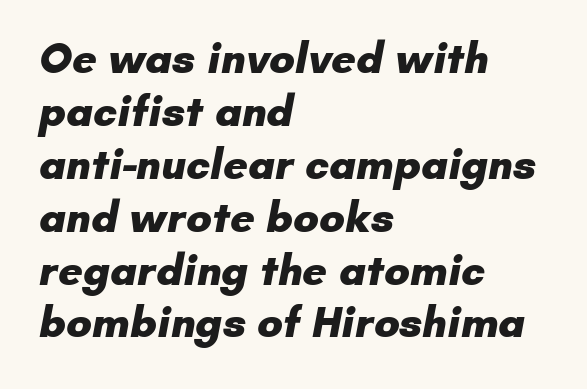
{"serif": "no", "bold": "yes", "weight": "heavy", "width": "normal", "stroke_contrast": "low", "x_height": "small", "monospaced": "no", "underline": "no", "align": "left", "line_spacing_ratio": 1.23, "letter_spacing": "normal", "letter_spacing_em": 0.0, "glyph_px": 43}
